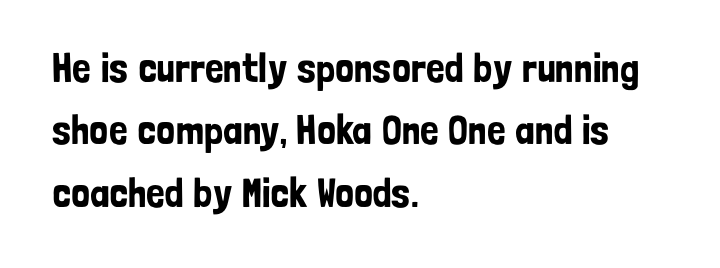
{"serif": "no", "italic": "no", "width": "condensed", "stroke_contrast": "low", "x_height": "medium", "monospaced": "no", "underline": "no", "align": "left", "line_spacing": "normal", "line_spacing_ratio": 1.52, "letter_spacing": "normal", "letter_spacing_em": 0.0, "glyph_px": 41}
